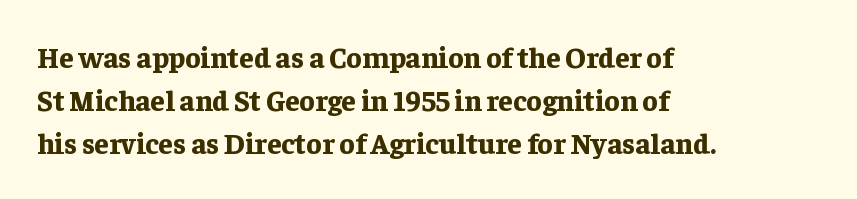
{"serif": "yes", "italic": "no", "bold": "yes", "weight": "bold", "width": "normal", "stroke_contrast": "low", "x_height": "medium", "monospaced": "no", "underline": "no", "align": "left", "line_spacing": "normal", "line_spacing_ratio": 1.49, "letter_spacing": "normal", "letter_spacing_em": 0.0, "glyph_px": 29}
